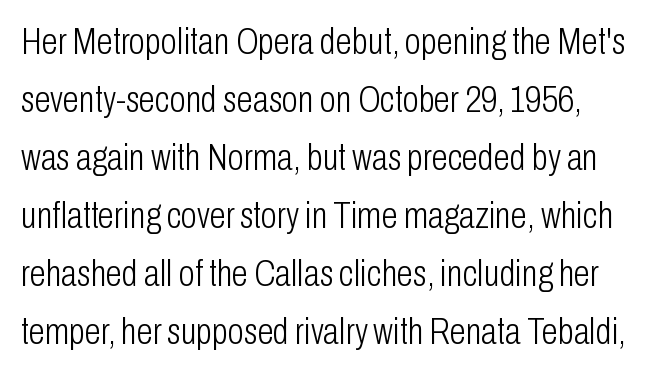
{"serif": "no", "italic": "no", "bold": "no", "weight": "light", "width": "condensed", "stroke_contrast": "low", "x_height": "medium", "monospaced": "no", "underline": "no", "line_spacing": "normal", "line_spacing_ratio": 1.57, "letter_spacing": "normal", "letter_spacing_em": 0.0, "glyph_px": 37}
